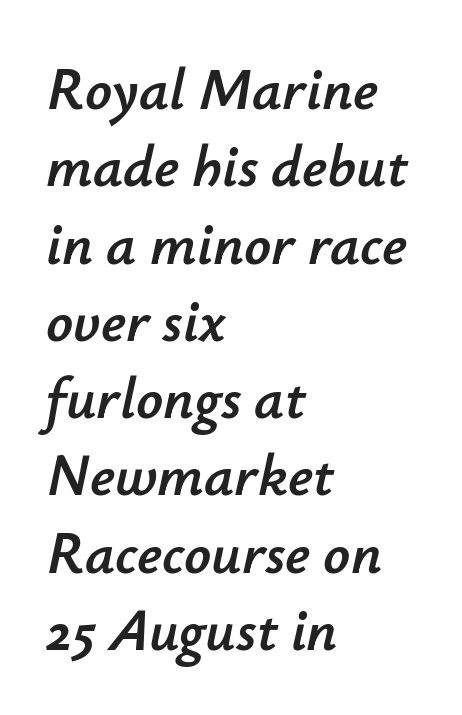
The passage shown is typed in a proportional face where columns would drift. Yep, that's italic — everything's leaning. Vertical spacing — default. Honestly, there is no underline to notice here at all. Horizontally, the lines are justified to the leading edge only. There is no visible air inserted between adjacent glyphs.
